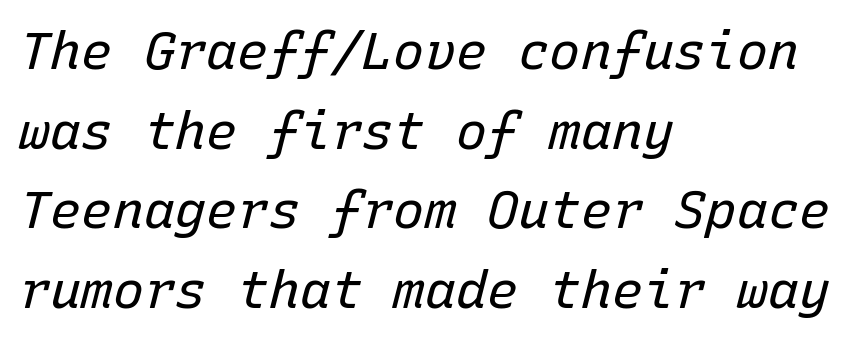
Q: Is the text bold? A: No.
Q: Is the text italic (slanted)? A: Yes, it leans right by about 15 degrees.
Q: Is the text underlined? A: No.
Q: How is the paragraph aligned? A: Left-aligned.
Q: Is the spacing between letters normal or unusually wide? A: Normal.
Q: Is the spacing between lines tight, normal or loose? A: Normal.
Q: Width (condensed, normal, or wide)? A: Normal.
Q: Stroke contrast? A: Low.
Q: x-height? A: Medium.
Q: Monospaced? A: Yes.
